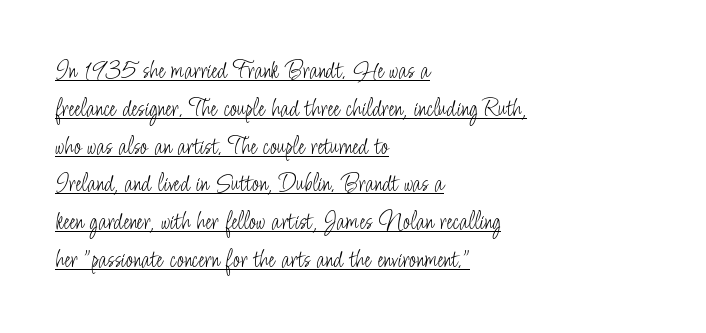
{"bold": "no", "underline": "yes", "align": "left", "line_spacing": "normal", "line_spacing_ratio": 1.4, "letter_spacing": "normal", "letter_spacing_em": 0.0, "glyph_px": 27}
